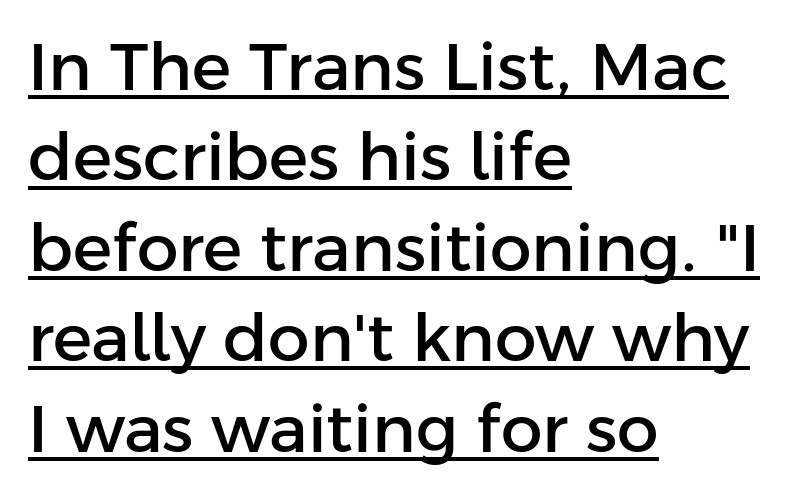
{"serif": "no", "italic": "no", "width": "normal", "stroke_contrast": "low", "x_height": "medium", "monospaced": "no", "underline": "yes", "align": "left", "line_spacing": "normal", "line_spacing_ratio": 1.37, "letter_spacing": "normal", "letter_spacing_em": 0.0, "glyph_px": 66}
